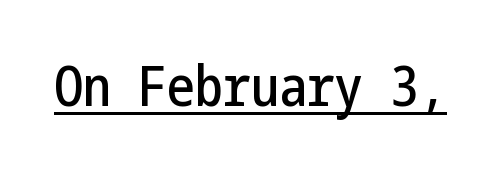
{"serif": "no", "italic": "no", "width": "condensed", "stroke_contrast": "low", "x_height": "medium", "underline": "yes", "letter_spacing": "normal", "letter_spacing_em": 0.0, "glyph_px": 56}
